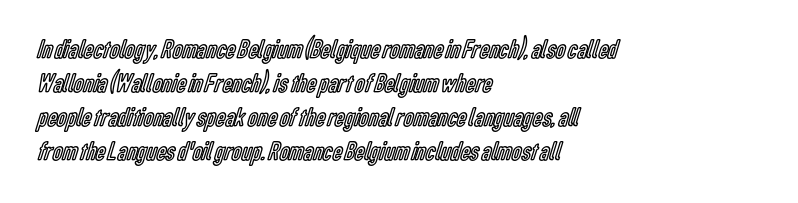
{"underline": "no", "align": "left", "line_spacing": "normal", "line_spacing_ratio": 1.26, "letter_spacing": "normal", "letter_spacing_em": 0.0, "glyph_px": 27}
